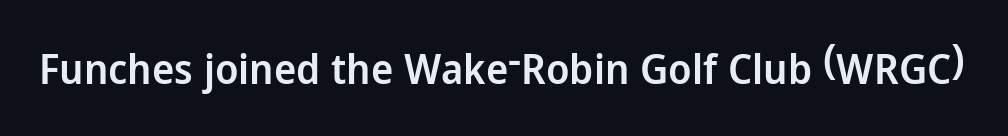
The typesetting leans somewhat heavy: a semibold. How are the letters spaced? Ordinarily, with no added tracking. These lines are rendered in a variable-pitch font. The gap between lines stays unmarked. Does the type have serifs? No, each stem ends abruptly.
